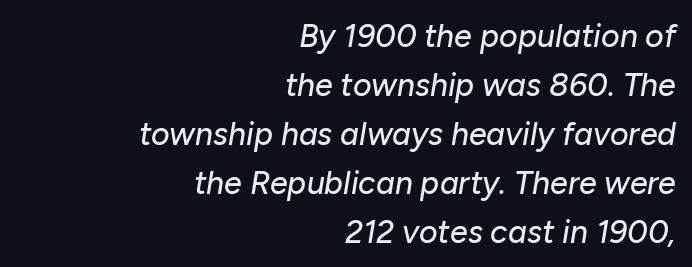
{"italic": "yes", "lean": "right", "slant_degrees": 10, "width": "normal", "stroke_contrast": "low", "x_height": "medium", "monospaced": "no", "underline": "no", "align": "right", "line_spacing": "normal", "line_spacing_ratio": 1.53, "letter_spacing": "normal", "letter_spacing_em": 0.0, "glyph_px": 32}
